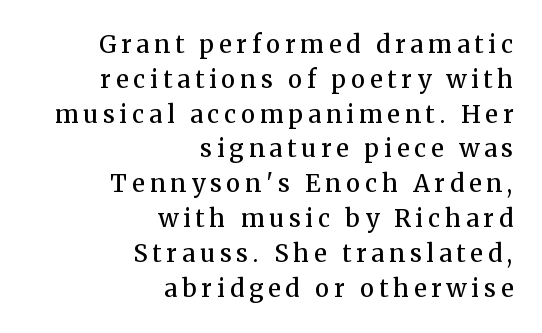
The rendering inserts visible extra space after every character. Any mark beneath the type? The region is blank. The lettering stays uniformly vertical, giving the passage a roman look. Casual observation: everything's shoved over to the right. The rendering uses a moderate line-height, typical for paragraphs. A semibold gives these letters moderate extra thickness, short of bold.
